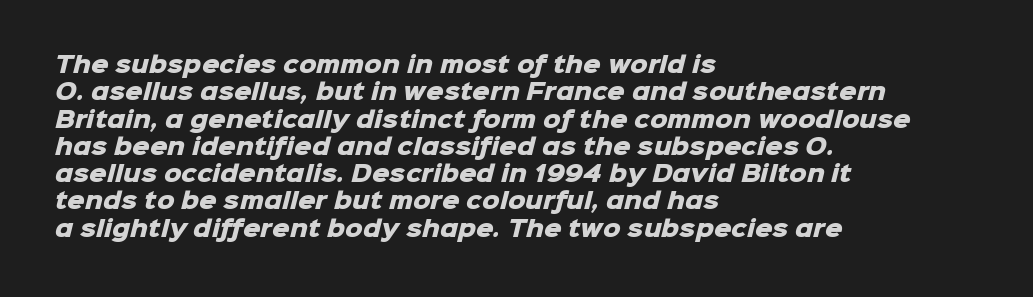
The image shows 22 px bold type; set left-aligned, line spacing 1.24x, normal letter spacing, not underlined.
